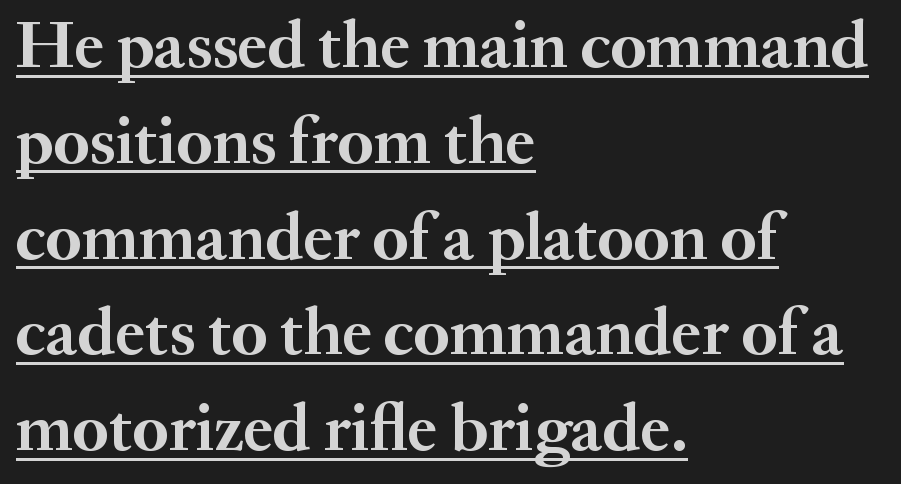
Q: Is the text bold? A: Yes.
Q: Is the text italic (slanted)? A: No, it is upright.
Q: Is the typeface a serif or a sans-serif typeface? A: Serif.
Q: Is the text underlined? A: Yes.
Q: How is the paragraph aligned? A: Left-aligned.
Q: Is the spacing between letters normal or unusually wide? A: Normal.
Q: Is the spacing between lines tight, normal or loose? A: Normal.
Q: Width (condensed, normal, or wide)? A: Normal.
Q: Stroke contrast? A: Medium.
Q: x-height? A: Small.
Q: Monospaced? A: No.
